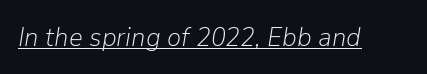
The image shows 27 px text type, italic (leaning right); set normal letter spacing, underlined.
